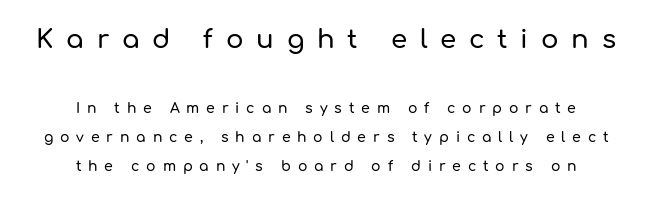
The image shows 26 px text type, upright; set centered, loose line spacing (2.08x), unusually wide letter spacing (+0.49 em), not underlined; the first (top) block is 1.86x larger.
